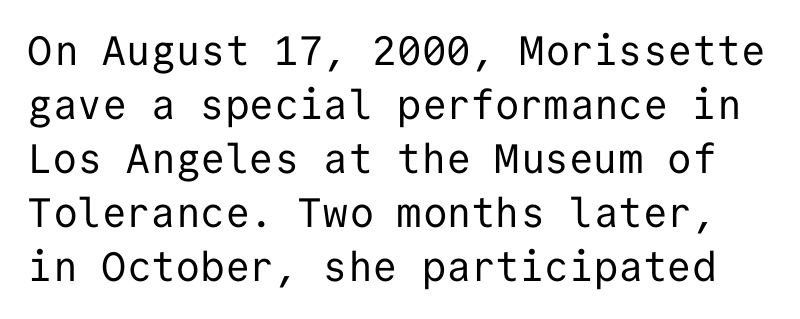
The image shows 41 px regular-weight sans-serif type, upright, monospaced; set normal line spacing (1.32x), normal letter spacing, not underlined; low stroke contrast and a medium x-height.
